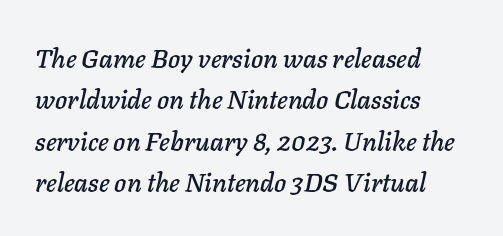
Observe the lean: these are italic letterforms. Horizontal bands of white between lines are of average thickness. The line texture is even and compact thanks to regular tracking. The paragraph has a hard left edge and a soft right edge. The space directly below the letters is spotless.
